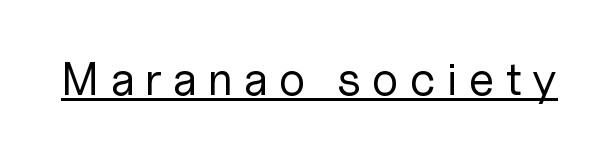
Q: Is the text bold? A: No.
Q: Is the text italic (slanted)? A: No, it is upright.
Q: Is the typeface a serif or a sans-serif typeface? A: Sans-serif.
Q: Is the text underlined? A: Yes.
Q: Is the spacing between letters normal or unusually wide? A: Unusually wide.
Q: Width (condensed, normal, or wide)? A: Normal.
Q: Stroke contrast? A: Low.
Q: x-height? A: Medium.
Q: Monospaced? A: No.
